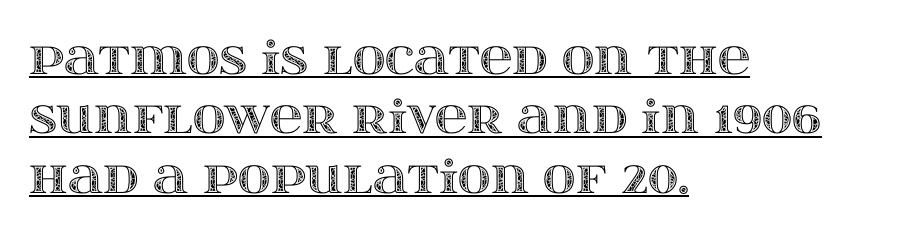
Q: Is the text italic (slanted)? A: No, it is upright.
Q: Is the text underlined? A: Yes.
Q: How is the paragraph aligned? A: Left-aligned.
Q: Is the spacing between letters normal or unusually wide? A: Normal.
Q: Is the spacing between lines tight, normal or loose? A: Normal.
Q: Width (condensed, normal, or wide)? A: Wide.
Q: x-height? A: Large.
Q: Monospaced? A: No.
